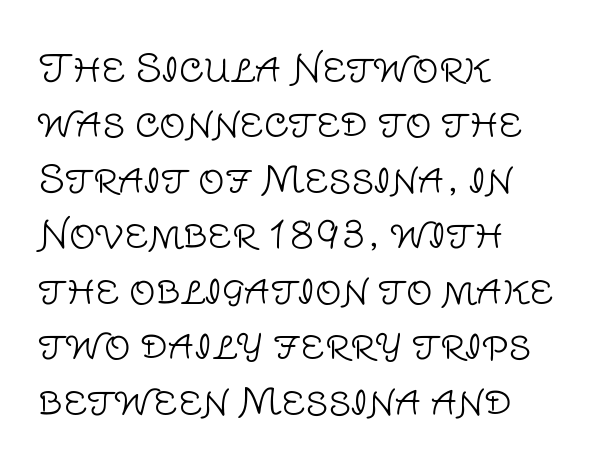
Rows of type keep a routine distance in the vertical direction. This is sans-serif lettering, the kind often seen on screens and signage. Think of a printed novel: that variable character pitch is what you see here. A typesetter would call this zero additional tracking. Descenders hang freely into open space.
